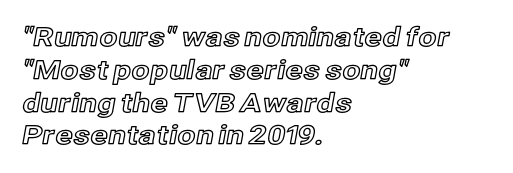
Each new line begins a customary step beneath the previous one. The passage shown is not underscored anywhere. Casual observation: everything's shoved over to the left.
